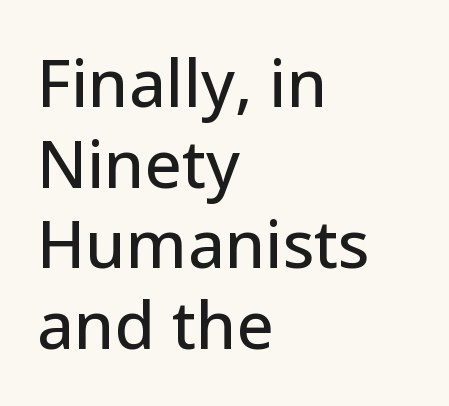
Stroke terminals: plain, sans-serif. Upright lettering throughout. The area under the type is left untouched. Do the characters align in a grid? No, the font is proportional. The ragged edge is on the right, which tells us the setting is flush left.
